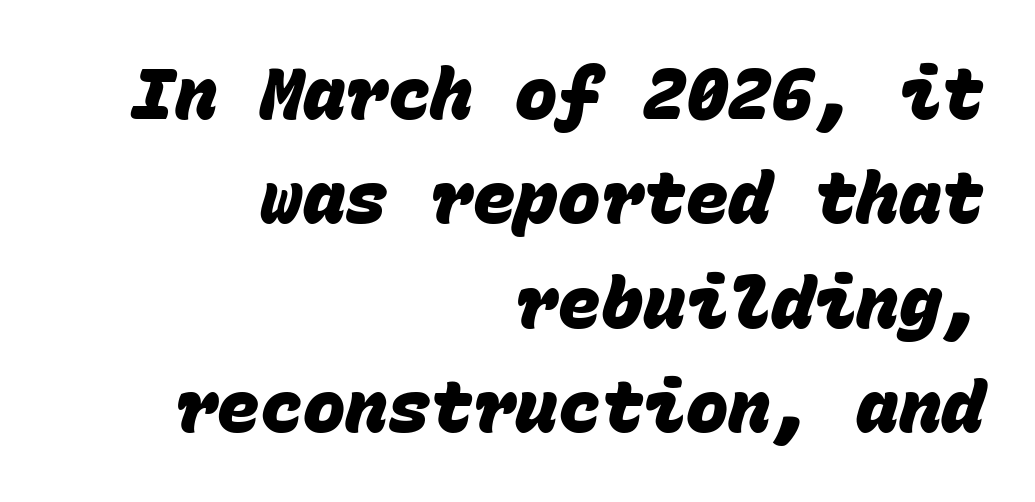
Heavy, bold letterforms. Is the letter spacing exaggerated? No — it looks like the ordinary default. Is the block centered? No — it sits flush against the right margin. This sample keeps an unexceptional amount of space between lines. Words float on clear page, feet unadorned.
